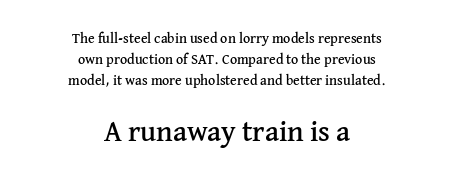
{"serif": "yes", "italic": "no", "width": "normal", "stroke_contrast": "medium", "x_height": "medium", "monospaced": "no", "underline": "no", "align": "center", "line_spacing": "normal", "line_spacing_ratio": 1.49, "letter_spacing": "normal", "letter_spacing_em": 0.0, "larger_block": "second", "size_ratio": 2.07, "glyph_px": 29}
